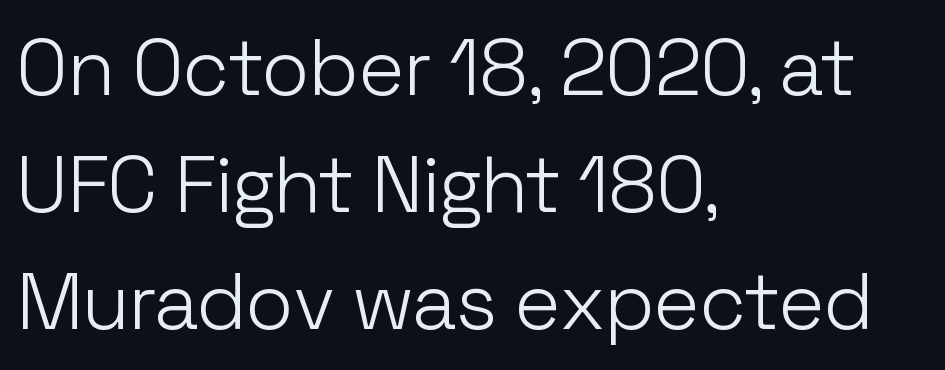
The image shows 79 px light sans-serif type, upright; set left-aligned, normal line spacing (1.48x), normal letter spacing, not underlined; low stroke contrast and a medium x-height.
